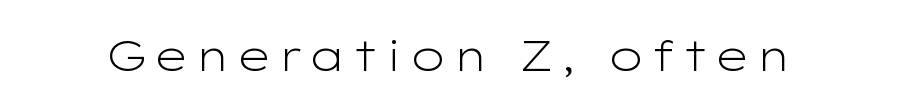
The image shows 43 px light, wide sans-serif type, upright; set not underlined; low stroke contrast and a medium x-height.
